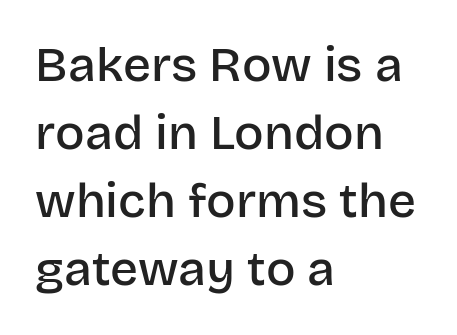
This sample uses an upright cut, with every glyph sitting square on the baseline. Nope, no serifs anywhere on these letters. A typesetter would call this proportional, since set widths differ per character. Nobody touched the tracking dial on this one. Line beginnings align vertically; line endings do not.
